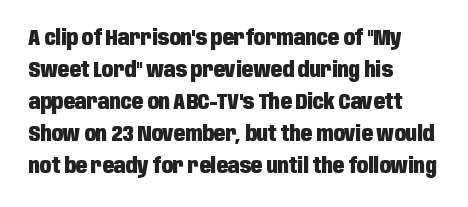
Q: Is the text bold? A: Yes.
Q: Is the text italic (slanted)? A: No, it is upright.
Q: Is the text underlined? A: No.
Q: How is the paragraph aligned? A: Left-aligned.
Q: Is the spacing between letters normal or unusually wide? A: Normal.
Q: Is the spacing between lines tight, normal or loose? A: Normal.
